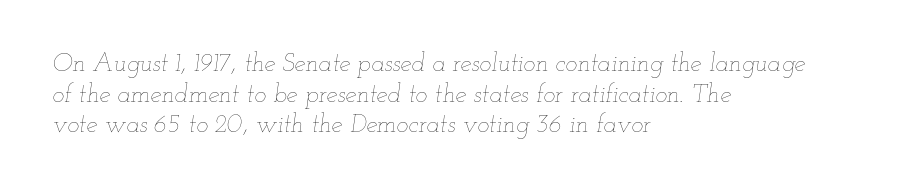
Q: Is the text bold? A: No.
Q: Is the text italic (slanted)? A: Yes, it leans right by about 12 degrees.
Q: Is the text underlined? A: No.
Q: How is the paragraph aligned? A: Left-aligned.
Q: Is the spacing between letters normal or unusually wide? A: Normal.
